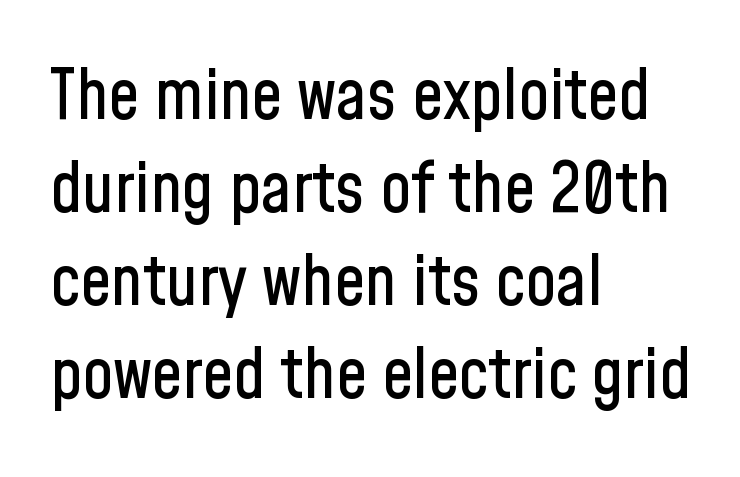
{"serif": "no", "italic": "no", "width": "condensed", "stroke_contrast": "low", "x_height": "medium", "monospaced": "no", "underline": "no", "align": "left", "line_spacing": "normal", "line_spacing_ratio": 1.35, "letter_spacing": "normal", "letter_spacing_em": 0.0, "glyph_px": 69}
